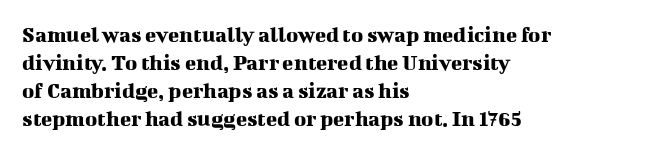
{"italic": "no", "underline": "no", "align": "left", "line_spacing_ratio": 1.22, "letter_spacing": "normal", "letter_spacing_em": 0.0, "glyph_px": 23}
